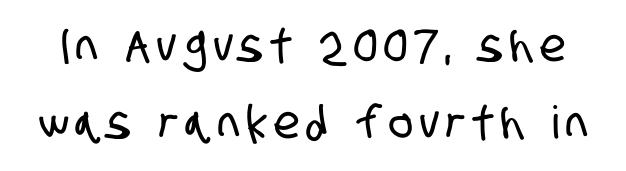
Q: Is the typeface a serif or a sans-serif typeface? A: Sans-serif.
Q: Is the text underlined? A: No.
Q: Width (condensed, normal, or wide)? A: Condensed.
Q: Stroke contrast? A: Low.
Q: x-height? A: Large.
Q: Monospaced? A: No.
